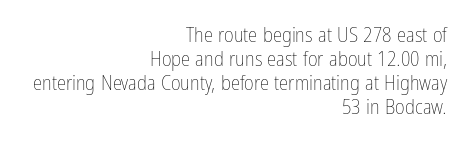
{"italic": "no", "bold": "no", "underline": "no", "align": "right", "line_spacing": "tight", "line_spacing_ratio": 1.15, "letter_spacing": "normal", "letter_spacing_em": 0.0, "glyph_px": 21}
